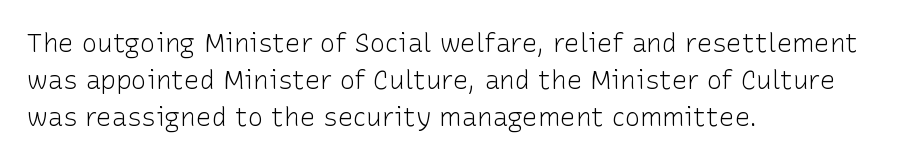
{"italic": "no", "bold": "no", "underline": "no", "align": "left", "line_spacing": "normal", "line_spacing_ratio": 1.43, "letter_spacing": "normal", "letter_spacing_em": 0.0, "glyph_px": 26}
